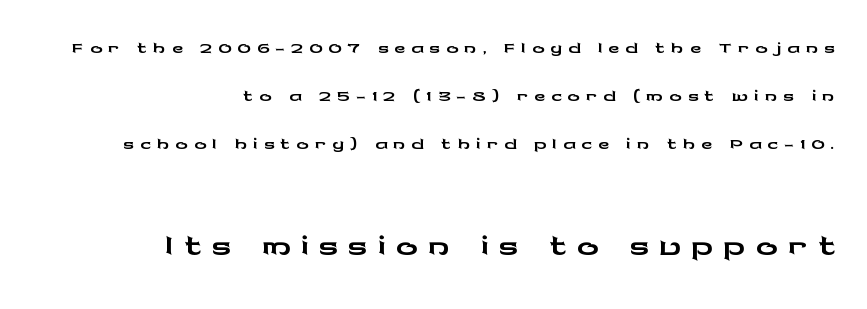
{"serif": "no", "italic": "no", "width": "wide", "stroke_contrast": "low", "x_height": "medium", "monospaced": "no", "underline": "no", "align": "right", "line_spacing": "normal", "line_spacing_ratio": 1.55, "larger_block": "second", "size_ratio": 1.74, "glyph_px": 54}
